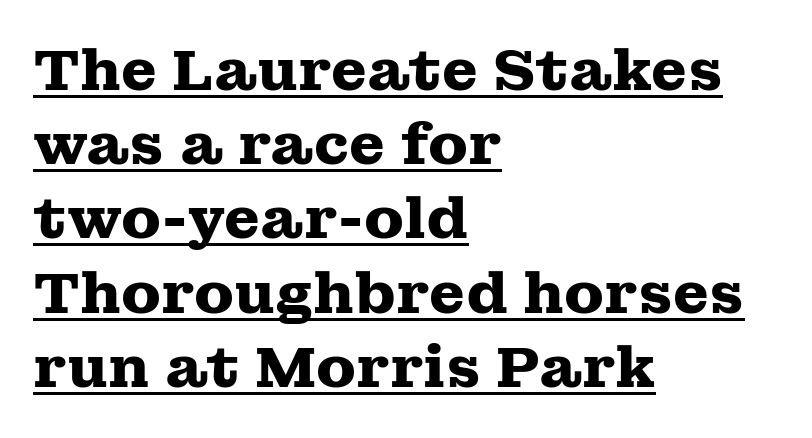
Q: Is the text bold? A: Yes.
Q: Is the text italic (slanted)? A: No, it is upright.
Q: Is the typeface a serif or a sans-serif typeface? A: Serif.
Q: Is the text underlined? A: Yes.
Q: How is the paragraph aligned? A: Left-aligned.
Q: Is the spacing between letters normal or unusually wide? A: Normal.
Q: Is the spacing between lines tight, normal or loose? A: Normal.
Q: Width (condensed, normal, or wide)? A: Wide.
Q: Stroke contrast? A: Medium.
Q: x-height? A: Medium.
Q: Monospaced? A: No.
